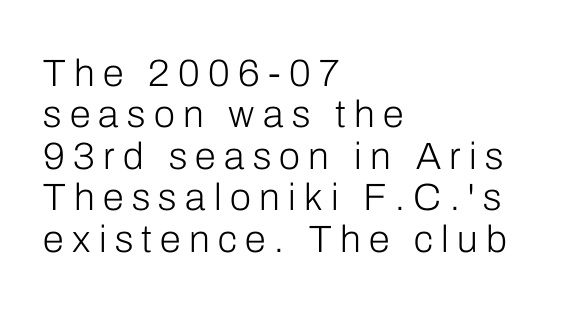
{"serif": "no", "italic": "no", "bold": "no", "weight": "light", "width": "normal", "stroke_contrast": "low", "x_height": "medium", "monospaced": "no", "underline": "no", "align": "left", "line_spacing": "tight", "line_spacing_ratio": 1.09, "letter_spacing": "wide", "letter_spacing_em": 0.22, "glyph_px": 38}
